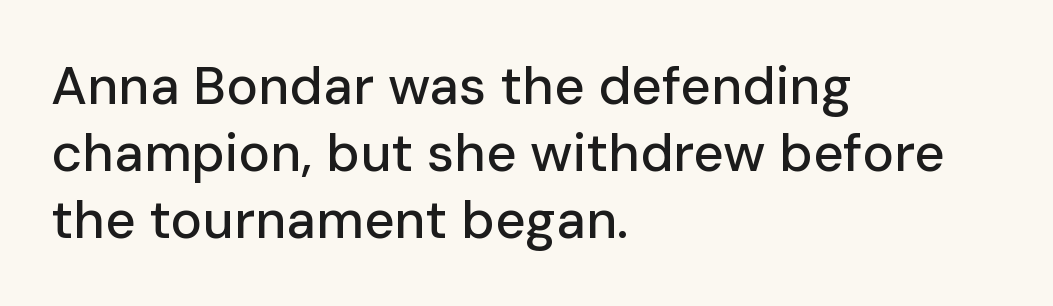
The image shows 53 px sans-serif type, upright; set left-aligned, normal line spacing (1.26x), normal letter spacing, not underlined; low stroke contrast and a medium x-height.
